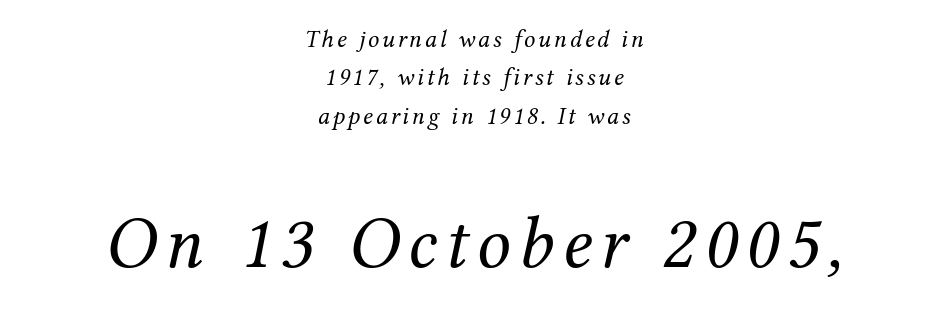
The image shows 75 px regular-weight serif type, italic (leaning right); set centered, normal line spacing (1.54x), not underlined; the second (bottom) block is 3.0x larger; medium stroke contrast and a medium x-height.
